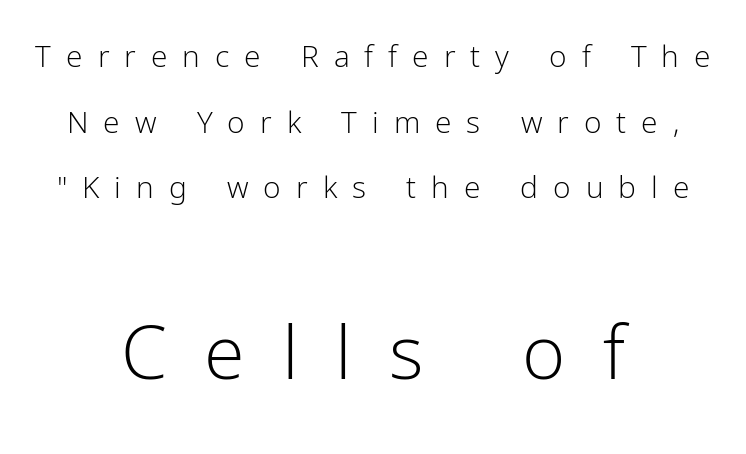
{"serif": "no", "italic": "no", "bold": "no", "weight": "light", "width": "normal", "stroke_contrast": "low", "x_height": "medium", "monospaced": "no", "underline": "no", "align": "center", "line_spacing": "loose", "line_spacing_ratio": 2.19, "letter_spacing": "wide", "letter_spacing_em": 0.5, "larger_block": "second", "size_ratio": 2.47, "glyph_px": 74}
